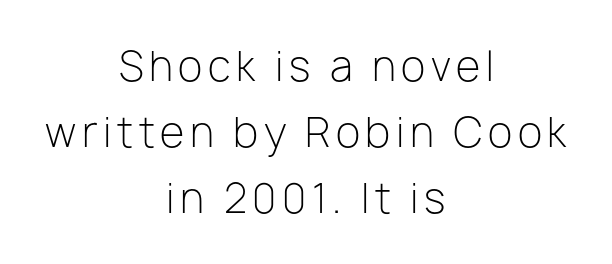
These glyphs show unthickened strokes, regular width or finer. Letters rest on an invisible, unmarked baseline. A typesetter would call this proportional, since set widths differ per character. Unlike italic type, these characters show no tilt at all. The designer went with a sans here, leaving each stem footless.
